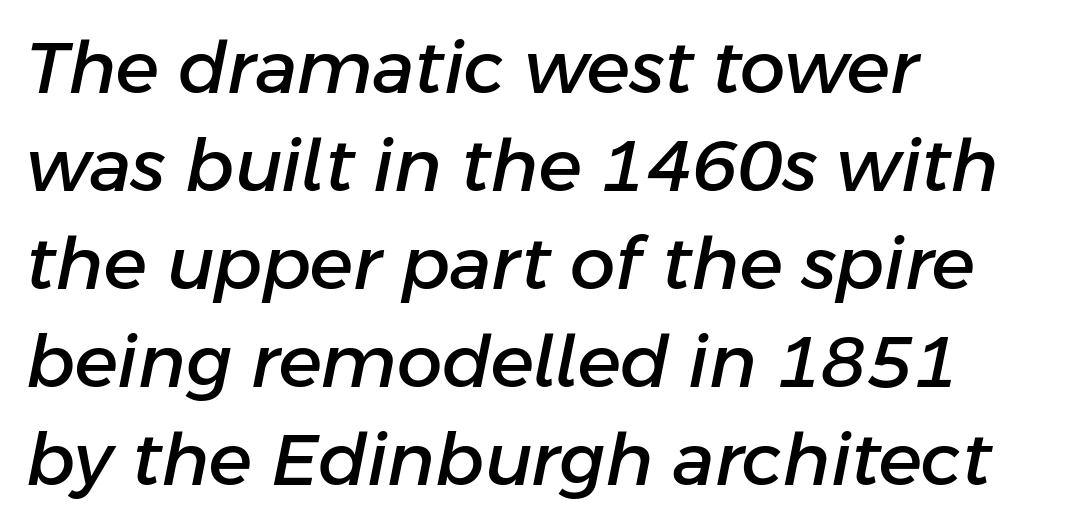
Tracking here is standard; glyphs follow each other at the usual distance. The text carries the slant typical of an italic or oblique font. Caption: multi-line text, flush left, ragged right. Do the characters align in a grid? No, the font is proportional. These lines sit exactly where default settings would place them. Quick note: underline off.
